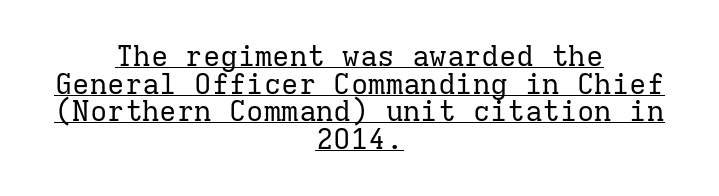
Q: Is the text bold? A: No.
Q: Is the text italic (slanted)? A: No, it is upright.
Q: Is the typeface a serif or a sans-serif typeface? A: Serif.
Q: Is the text underlined? A: Yes.
Q: How is the paragraph aligned? A: Centered.
Q: Is the spacing between letters normal or unusually wide? A: Normal.
Q: Is the spacing between lines tight, normal or loose? A: Tight.
Q: Width (condensed, normal, or wide)? A: Normal.
Q: Stroke contrast? A: Low.
Q: x-height? A: Medium.
Q: Monospaced? A: Yes.
